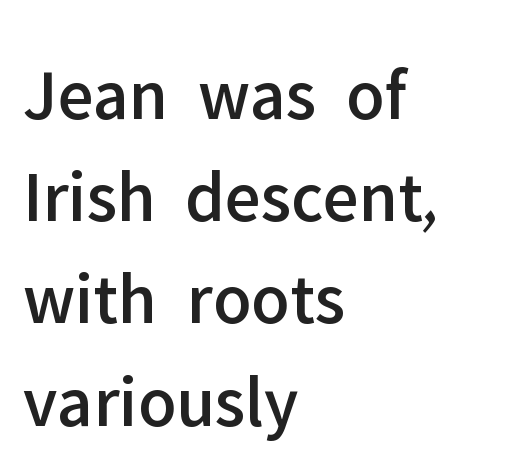
Q: Is the text italic (slanted)? A: No, it is upright.
Q: Is the typeface a serif or a sans-serif typeface? A: Sans-serif.
Q: Is the text underlined? A: No.
Q: How is the paragraph aligned? A: Left-aligned.
Q: Is the spacing between letters normal or unusually wide? A: Normal.
Q: Is the spacing between lines tight, normal or loose? A: Normal.
Q: Width (condensed, normal, or wide)? A: Normal.
Q: Stroke contrast? A: Low.
Q: x-height? A: Medium.
Q: Monospaced? A: No.
